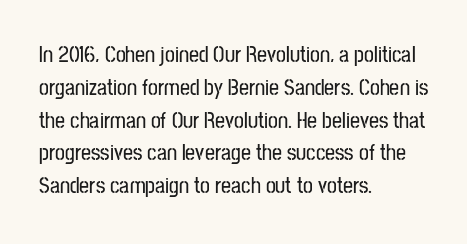
The image shows 22 px text type, upright; set left-aligned, normal line spacing (1.49x), normal letter spacing, not underlined.
